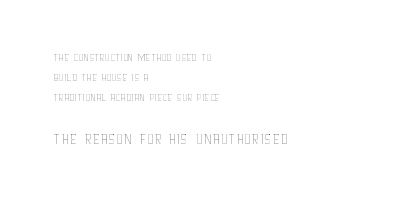
The space beneath each line is pristine and unruled. Between one letter and the next there's only the usual sliver of space. The font's upright variant was chosen for this text. Stem width sits at or under what a default text font uses. The lines sit at an ordinary, default distance from one another.
